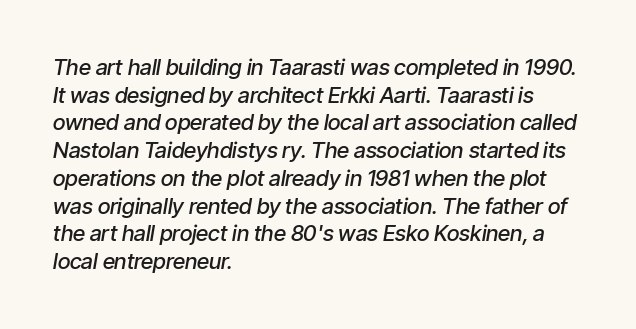
The strip under each line holds only bare page. The typography opts for an oblique posture over an upright one. Short and long lines alike share a common starting point at left. A bit beefed up — I'd call it semibold rather than bold. A normal amount of white space separates one row of letters from the next. The horizontal fit of the characters is conventional and even.
